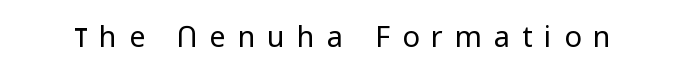
The image shows 29 px regular-weight sans-serif type, upright; set unusually wide letter spacing (+0.41 em), not underlined; low stroke contrast and a medium x-height.
